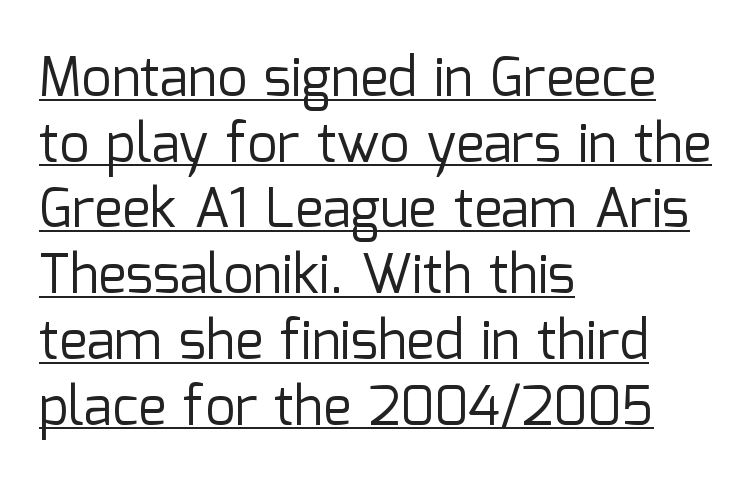
Q: Is the text bold? A: No.
Q: Is the text italic (slanted)? A: No, it is upright.
Q: Is the typeface a serif or a sans-serif typeface? A: Sans-serif.
Q: Is the text underlined? A: Yes.
Q: How is the paragraph aligned? A: Left-aligned.
Q: Is the spacing between letters normal or unusually wide? A: Normal.
Q: Width (condensed, normal, or wide)? A: Normal.
Q: Stroke contrast? A: Low.
Q: x-height? A: Medium.
Q: Monospaced? A: No.
